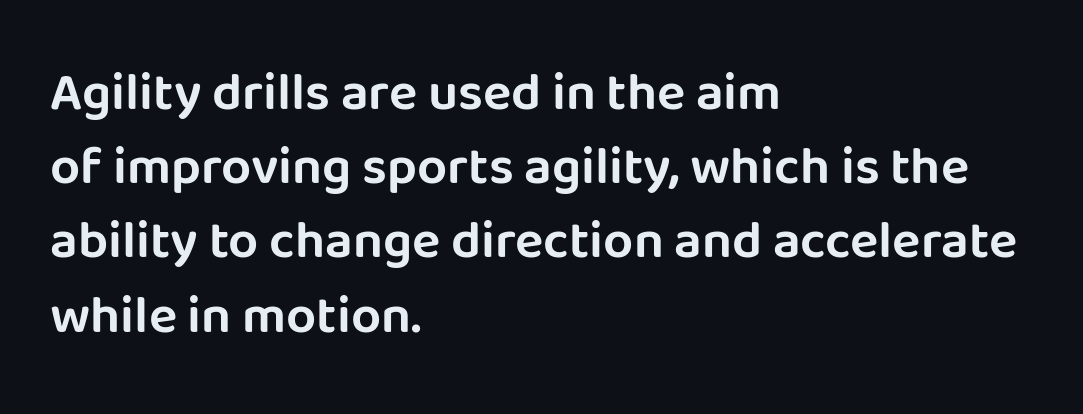
The rendering shows plain stroke endings on the letterforms — a sans-serif design. The rag falls on the right side of this text block. The passage shown has conventional tracking throughout. Tall strokes in this sample are plumb rather than angled. Decoration check: the copy has no underline. The line-height multiplier appears to be the usual default.
